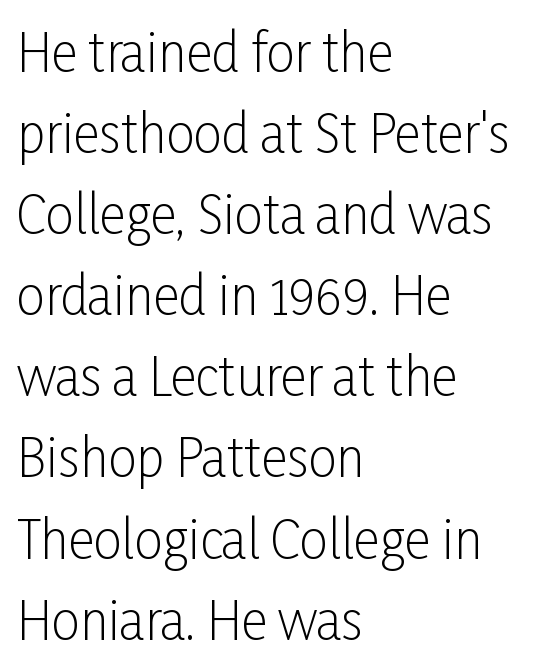
Q: Is the text bold? A: No.
Q: Is the text italic (slanted)? A: No, it is upright.
Q: Is the typeface a serif or a sans-serif typeface? A: Sans-serif.
Q: Is the text underlined? A: No.
Q: How is the paragraph aligned? A: Left-aligned.
Q: Is the spacing between letters normal or unusually wide? A: Normal.
Q: Is the spacing between lines tight, normal or loose? A: Normal.
Q: Width (condensed, normal, or wide)? A: Condensed.
Q: Stroke contrast? A: Low.
Q: x-height? A: Medium.
Q: Monospaced? A: No.
